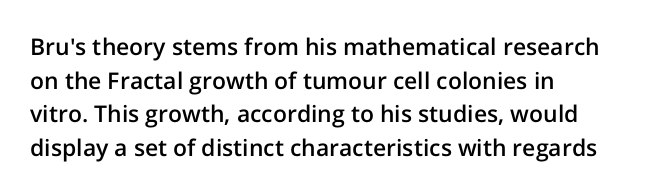
Is there any slant? The stems are plumb. Decoration check: the copy has no underline. Nothing unusual about the tracking: characters are spaced as the font intends. What weight is shown? A semibold, between regular and bold. The setting favours the left margin, as ordinary paragraphs usually do.
